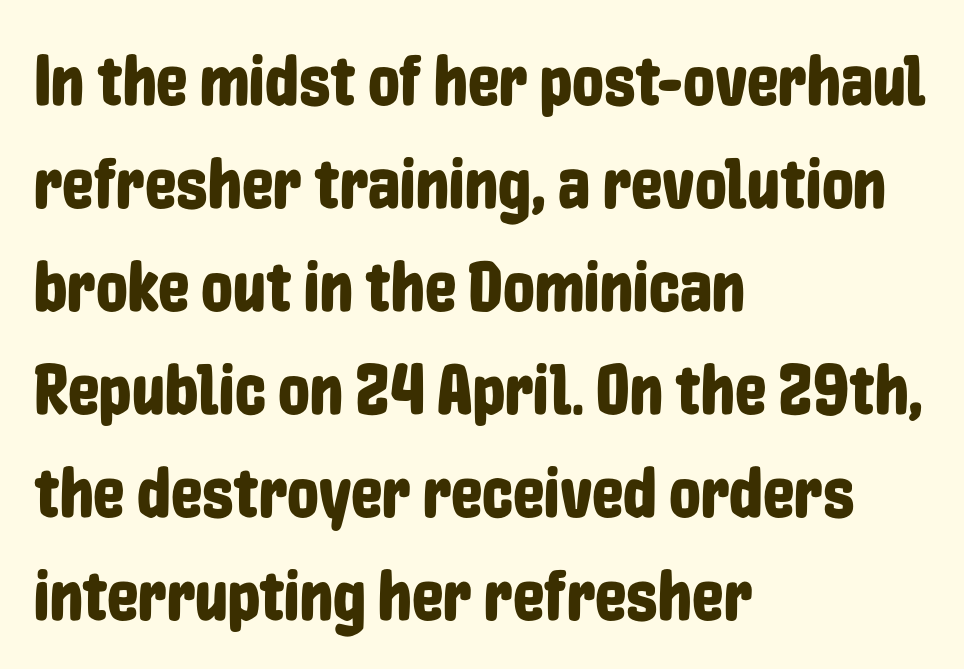
The image shows 71 px condensed sans-serif type, upright; set left-aligned, normal line spacing (1.45x), normal letter spacing, not underlined; low stroke contrast and a medium x-height.
